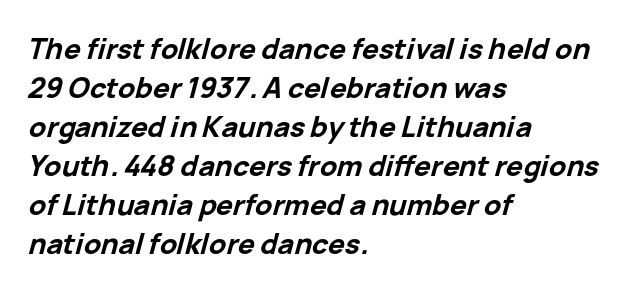
A typesetter would call this proportional, since set widths differ per character. The typesetter chose a ragged-right arrangement here. If you measured baseline to baseline, you'd find a middling distance. Nothing unusual about the tracking: characters are spaced as the font intends.
